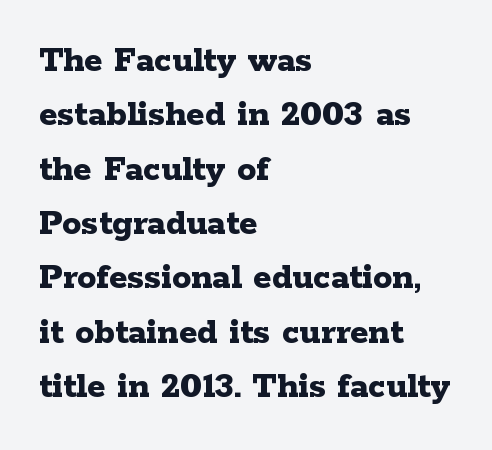
The image shows 38 px bold, wide serif type, upright; set left-aligned, normal line spacing (1.43x), normal letter spacing, not underlined; low stroke contrast and a medium x-height.
